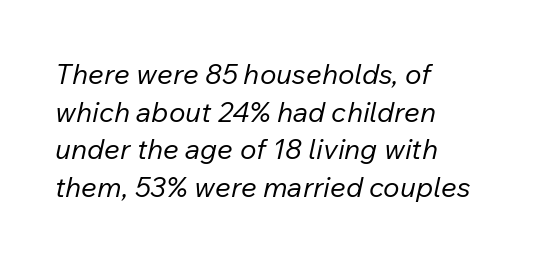
Q: Is the text bold? A: No.
Q: Is the text italic (slanted)? A: Yes, it leans right by about 12 degrees.
Q: Is the text underlined? A: No.
Q: How is the paragraph aligned? A: Left-aligned.
Q: Is the spacing between letters normal or unusually wide? A: Normal.
Q: Is the spacing between lines tight, normal or loose? A: Normal.
Q: Width (condensed, normal, or wide)? A: Normal.
Q: Stroke contrast? A: Low.
Q: x-height? A: Medium.
Q: Monospaced? A: No.
